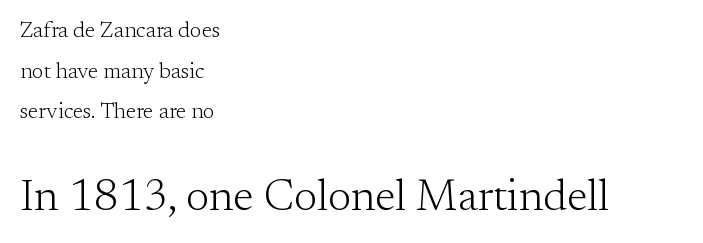
The image shows 44 px light serif type, upright; set left-aligned, line spacing 1.85x, normal letter spacing, not underlined; the second (bottom) block is 2.0x larger; medium stroke contrast and a small x-height.
